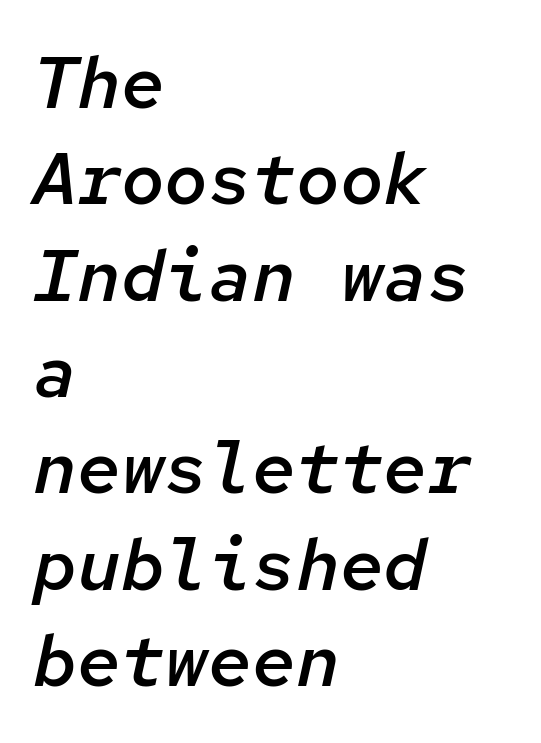
Regarding leading, the lines here are spaced in the standard way. A classic flush-left, rag-right setting is used for this passage. Do the characters align in a grid? Yes, the font is monospaced. Just letters on the line, the space beneath them empty. Does the lettering tilt? It does — this is italic. The letters sit at their default tracking, neither squeezed nor spread.
